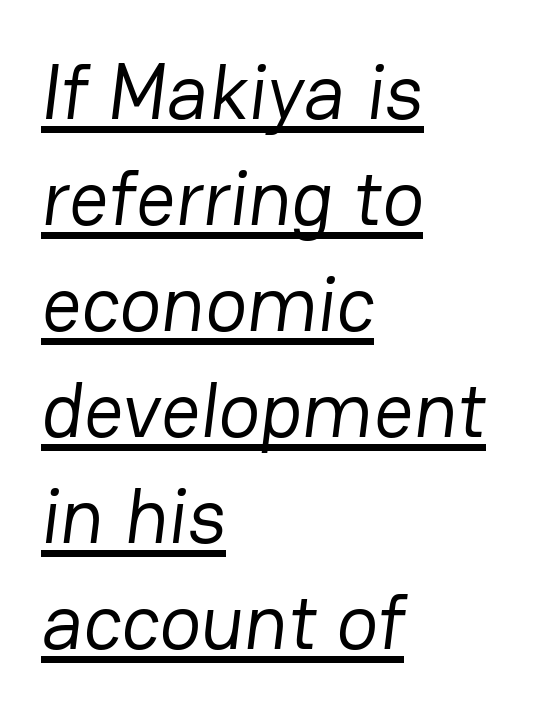
The image shows 78 px regular-weight sans-serif type; set left-aligned, normal line spacing (1.36x), normal letter spacing, underlined; low stroke contrast and a medium x-height.
